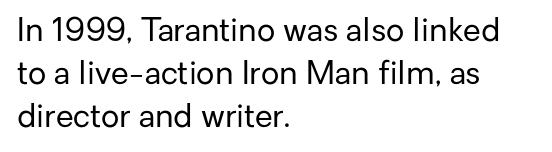
The image shows 32 px regular-weight sans-serif type, upright; set left-aligned, normal line spacing (1.34x), normal letter spacing, not underlined; low stroke contrast and a medium x-height.
